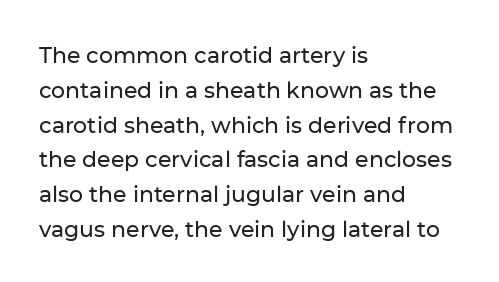
Q: Is the text italic (slanted)? A: No, it is upright.
Q: Is the text underlined? A: No.
Q: How is the paragraph aligned? A: Left-aligned.
Q: Is the spacing between letters normal or unusually wide? A: Normal.
Q: Is the spacing between lines tight, normal or loose? A: Normal.
